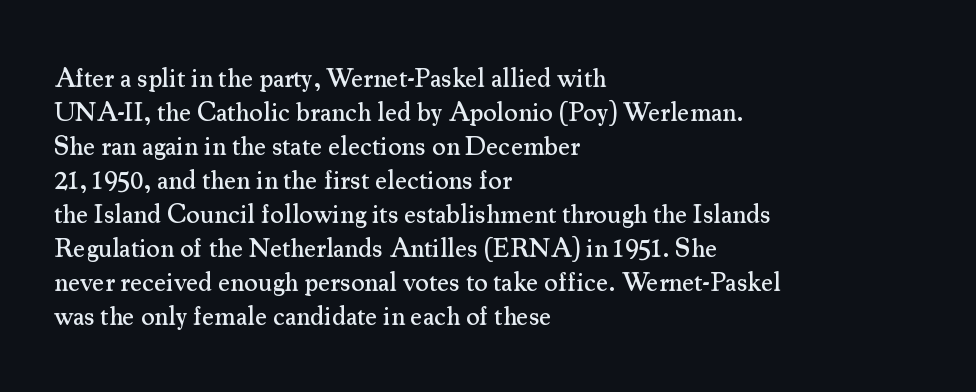
{"italic": "no", "underline": "no", "align": "left", "line_spacing": "normal", "line_spacing_ratio": 1.31, "letter_spacing": "normal", "letter_spacing_em": 0.0, "glyph_px": 26}
